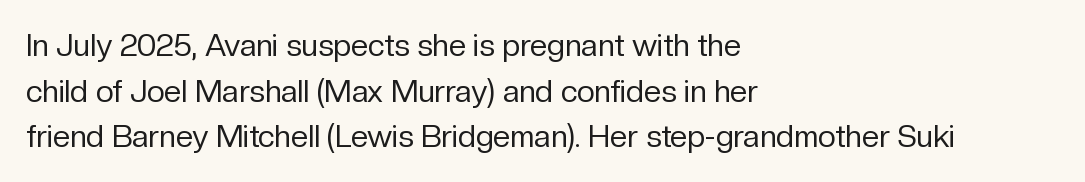
Q: Is the text bold? A: No.
Q: Is the text italic (slanted)? A: No, it is upright.
Q: Is the typeface a serif or a sans-serif typeface? A: Sans-serif.
Q: Is the text underlined? A: No.
Q: How is the paragraph aligned? A: Left-aligned.
Q: Is the spacing between letters normal or unusually wide? A: Normal.
Q: Is the spacing between lines tight, normal or loose? A: Normal.
Q: Width (condensed, normal, or wide)? A: Normal.
Q: Stroke contrast? A: Low.
Q: x-height? A: Medium.
Q: Monospaced? A: No.
